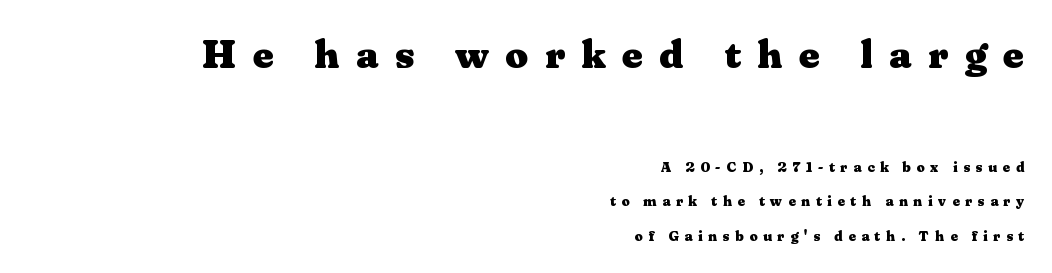
{"serif": "yes", "italic": "no", "bold": "yes", "weight": "heavy", "width": "wide", "stroke_contrast": "medium", "x_height": "medium", "monospaced": "no", "underline": "no", "align": "right", "line_spacing": "loose", "line_spacing_ratio": 2.45, "letter_spacing": "wide", "letter_spacing_em": 0.41, "larger_block": "first", "size_ratio": 2.86, "glyph_px": 40}
